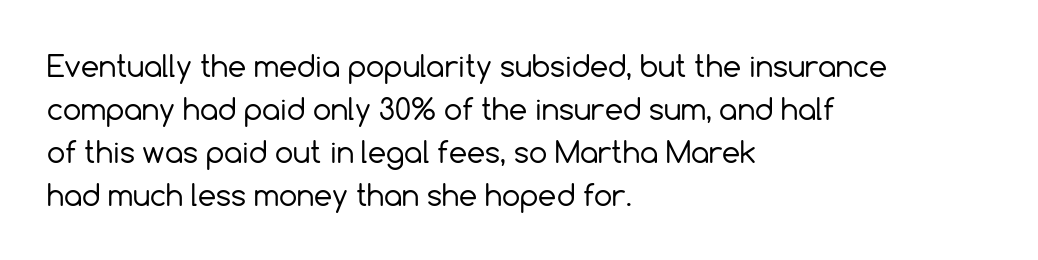
{"serif": "no", "italic": "no", "bold": "no", "weight": "regular", "width": "normal", "x_height": "medium", "monospaced": "no", "underline": "no", "align": "left", "line_spacing": "normal", "line_spacing_ratio": 1.48, "letter_spacing": "normal", "letter_spacing_em": 0.0, "glyph_px": 29}
